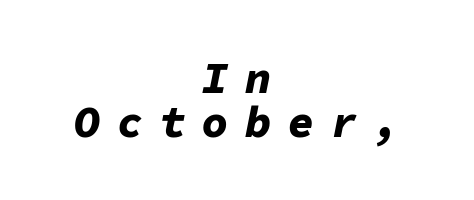
Q: Is the text bold? A: Yes.
Q: Is the text italic (slanted)? A: Yes, it leans right by about 11 degrees.
Q: Is the text underlined? A: No.
Q: How is the paragraph aligned? A: Centered.
Q: Is the spacing between letters normal or unusually wide? A: Unusually wide.
Q: Is the spacing between lines tight, normal or loose? A: Tight.
Q: Width (condensed, normal, or wide)? A: Normal.
Q: Stroke contrast? A: Low.
Q: x-height? A: Medium.
Q: Monospaced? A: Yes.
